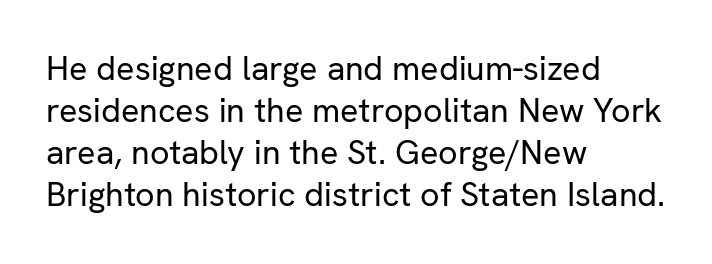
The image shows 34 px regular-weight sans-serif type, upright; set left-aligned, line spacing 1.24x, normal letter spacing, not underlined; low stroke contrast and a medium x-height.
